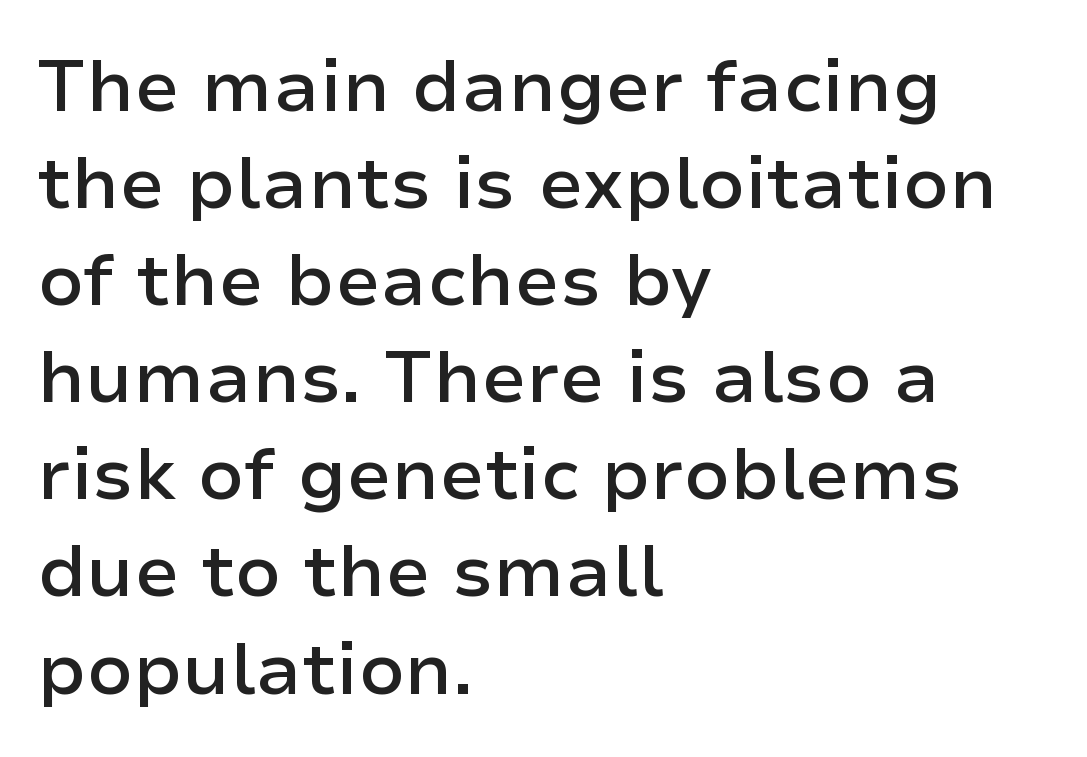
{"serif": "no", "italic": "no", "bold": "semi", "weight": "semibold", "width": "normal", "stroke_contrast": "low", "x_height": "medium", "monospaced": "no", "underline": "no", "align": "left", "line_spacing": "normal", "line_spacing_ratio": 1.33, "letter_spacing": "normal", "letter_spacing_em": 0.0, "glyph_px": 73}
